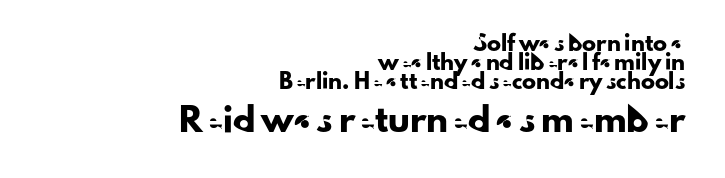
{"italic": "no", "underline": "no", "align": "right", "line_spacing": "normal", "line_spacing_ratio": 1.36, "letter_spacing": "normal", "letter_spacing_em": 0.0, "larger_block": "second", "size_ratio": 1.57, "glyph_px": 22}
